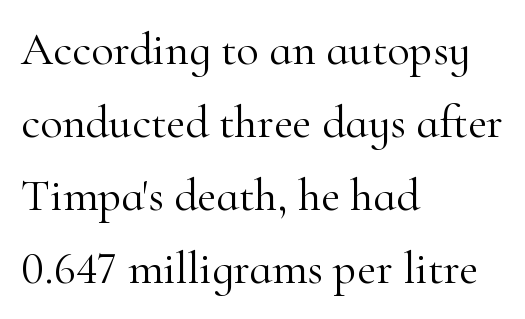
The image shows 46 px light serif type, upright; set left-aligned, normal line spacing (1.59x), normal letter spacing, not underlined; high stroke contrast and a small x-height.
